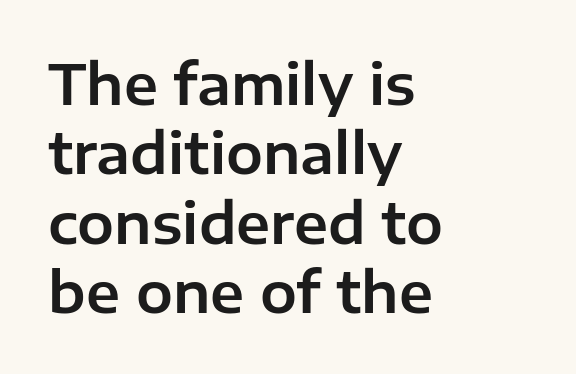
{"serif": "no", "italic": "no", "width": "normal", "stroke_contrast": "low", "x_height": "medium", "monospaced": "no", "underline": "no", "align": "left", "line_spacing": "normal", "line_spacing_ratio": 1.26, "letter_spacing": "normal", "letter_spacing_em": 0.0, "glyph_px": 55}
